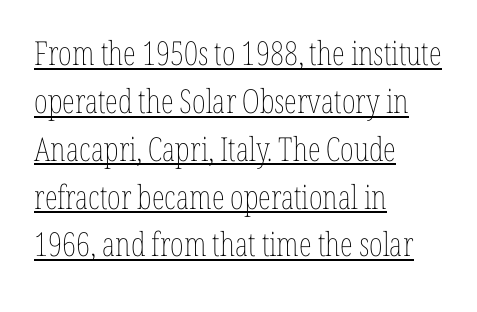
The face used here appears with an underline applied. The passage shown stacks its lines at a standard gap. Character widths vary here, with narrow letters taking less room than wide ones. The lettering holds an erect, upright posture throughout. Stems and bowls with no extra thickness — not bold.
